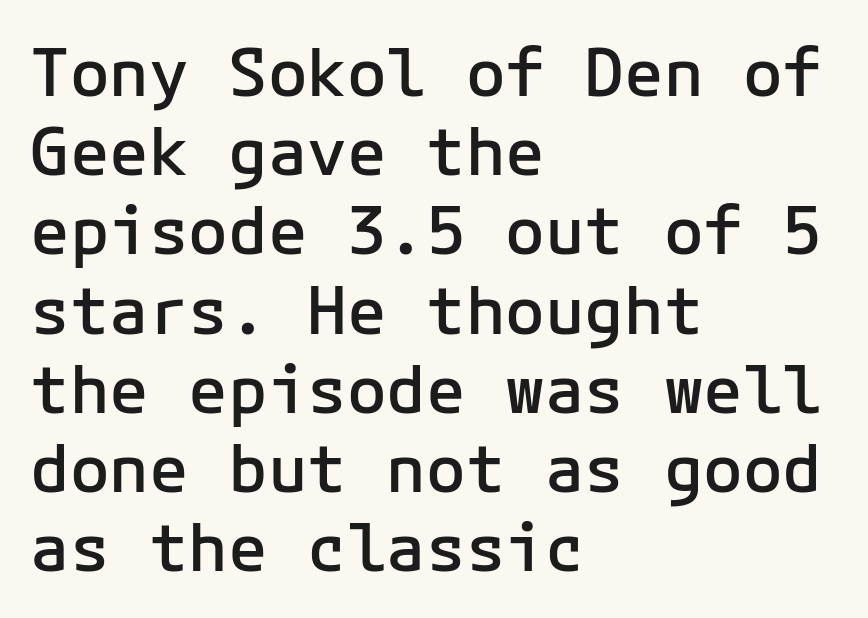
{"serif": "no", "italic": "no", "bold": "semi", "weight": "semibold", "width": "normal", "stroke_contrast": "low", "x_height": "medium", "underline": "no", "align": "left", "line_spacing_ratio": 1.2, "letter_spacing": "normal", "letter_spacing_em": 0.0, "glyph_px": 66}
